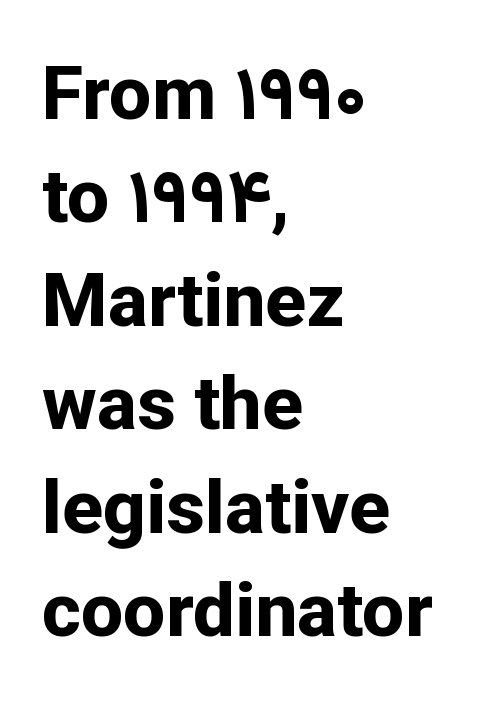
The image shows 75 px bold sans-serif type, upright; set left-aligned, normal line spacing (1.38x), normal letter spacing, not underlined; low stroke contrast and a medium x-height.
